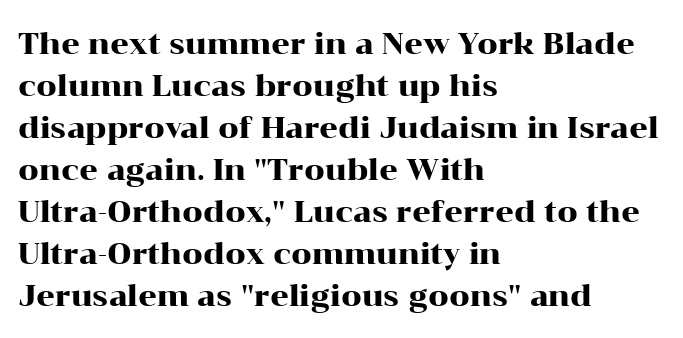
If you drew a ruler down the left edge, every line would touch it. No extra tracking has been applied to these lines. Just letters on the line, the space beneath them empty. The face used here is proportionally spaced, like ordinary book or web type. Does the lettering tilt? It doesn't — this is upright. Observe the serifs anchoring each vertical stroke in this sample.
